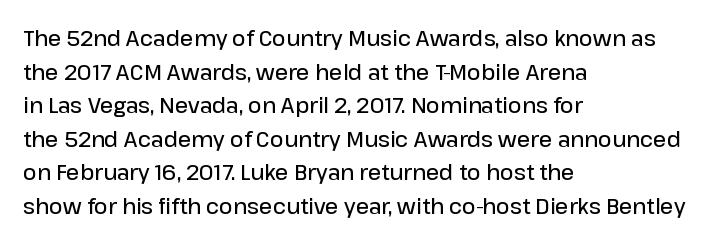
The image shows 21 px text type, upright; set left-aligned, normal line spacing (1.6x), normal letter spacing, not underlined.
